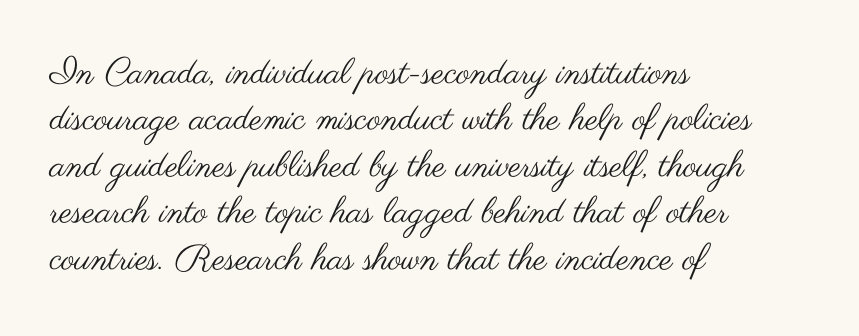
Q: Is the text bold? A: No.
Q: Is the text italic (slanted)? A: Yes.
Q: Is the typeface a serif or a sans-serif typeface? A: Sans-serif.
Q: Is the text underlined? A: No.
Q: How is the paragraph aligned? A: Left-aligned.
Q: Is the spacing between letters normal or unusually wide? A: Normal.
Q: Is the spacing between lines tight, normal or loose? A: Normal.
Q: Width (condensed, normal, or wide)? A: Wide.
Q: Stroke contrast? A: Medium.
Q: x-height? A: Small.
Q: Monospaced? A: No.
